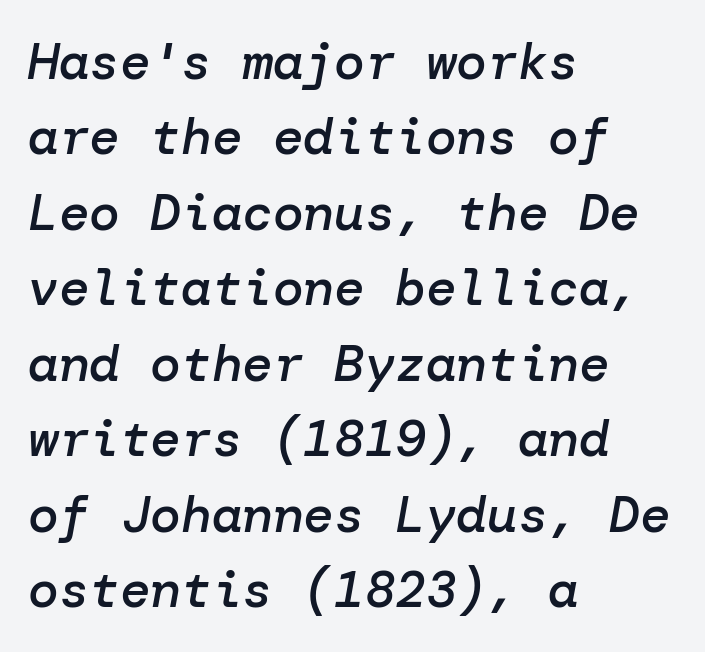
{"italic": "yes", "lean": "right", "slant_degrees": 10, "bold": "semi", "weight": "semibold", "width": "normal", "stroke_contrast": "low", "x_height": "medium", "underline": "no", "align": "left", "line_spacing": "normal", "line_spacing_ratio": 1.48, "letter_spacing": "normal", "letter_spacing_em": 0.0, "glyph_px": 51}
